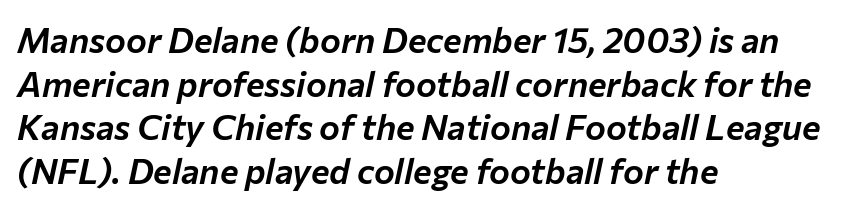
The tracking reads as untouched default to a designer's eye. An italicized treatment has been applied to the whole sample. Honestly, the row spacing looks completely unremarkable. Lines of text with bare space underneath. Leftover space on each line is placed entirely after the last word.
